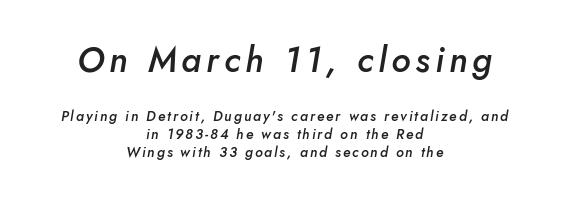
The image shows 35 px semibold type, italic (leaning right); set centered, normal line spacing (1.27x), not underlined; the first (top) block is 2.5x larger; low stroke contrast and a small x-height.
